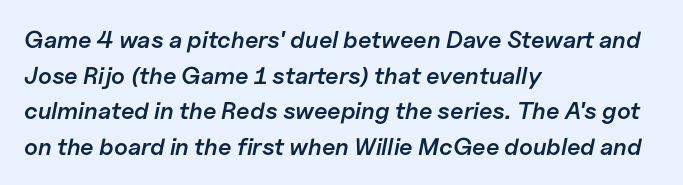
What weight is shown? A semibold, between regular and bold. This rendering features lettering with no underline. Students, note that the glyphs here touch the page at normal intervals. Would a proofreader flag this as italicized? Yes. Each line starts at the same left margin while the right side varies. Honestly, the row spacing looks completely unremarkable.
